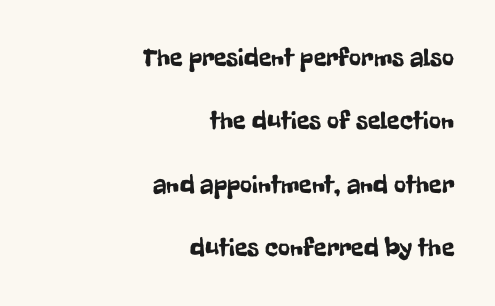
The image shows 26 px text type, upright; set right-aligned, loose line spacing (2.44x), normal letter spacing, not underlined.
